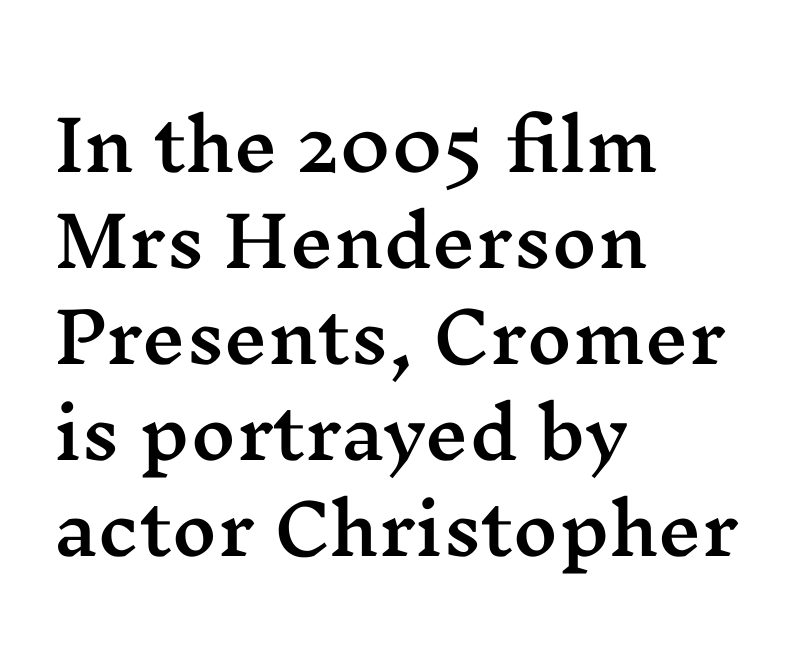
Q: Is the text italic (slanted)? A: No, it is upright.
Q: Is the typeface a serif or a sans-serif typeface? A: Serif.
Q: Is the text underlined? A: No.
Q: How is the paragraph aligned? A: Left-aligned.
Q: Is the spacing between letters normal or unusually wide? A: Normal.
Q: Is the spacing between lines tight, normal or loose? A: Normal.
Q: Width (condensed, normal, or wide)? A: Wide.
Q: Stroke contrast? A: Medium.
Q: x-height? A: Medium.
Q: Monospaced? A: No.
